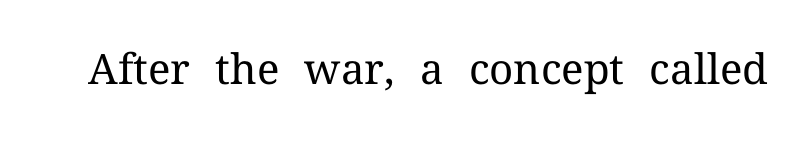
Standard letterfit; no display-style spreading of the glyphs. Character widths vary here, with narrow letters taking less room than wide ones. Check the space under the baseline: it is left empty. The font sits on the lighter half of the weight spectrum, regular included.
